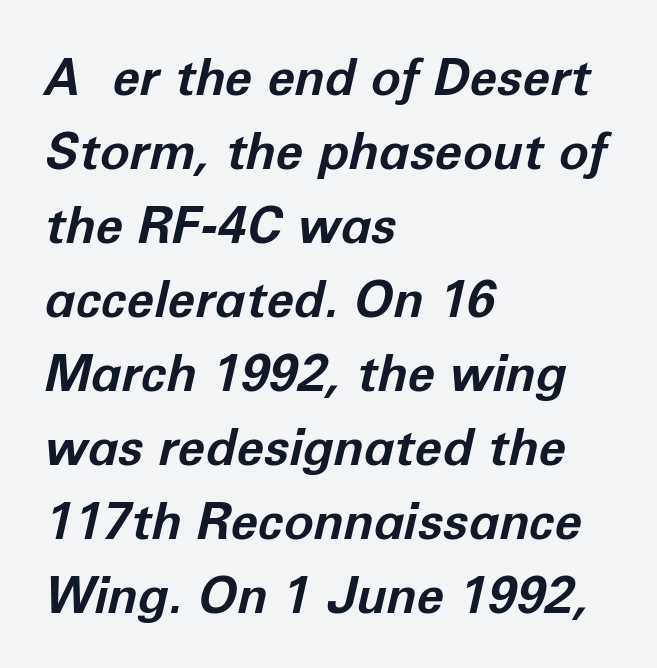
Rule under the text: the space is simply empty. This is oblique type, the kind used for emphasis or titles. Thick stems and heavy bowls — unmistakably bold. Compared with typical paragraphs, the rows here are spaced about the same.
